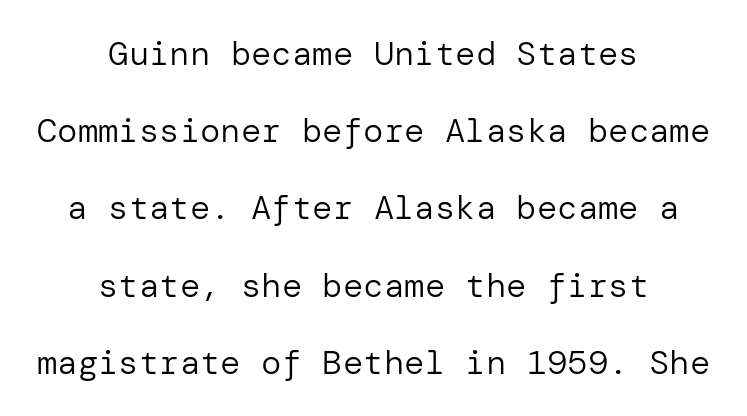
{"serif": "no", "italic": "no", "bold": "no", "weight": "regular", "width": "normal", "stroke_contrast": "low", "x_height": "medium", "underline": "no", "align": "center", "line_spacing": "loose", "line_spacing_ratio": 2.27, "letter_spacing": "normal", "letter_spacing_em": 0.0, "glyph_px": 34}
